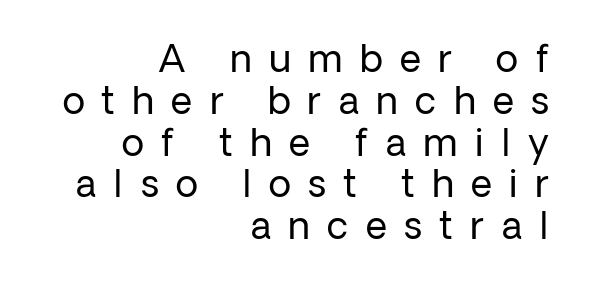
The image shows 37 px regular-weight sans-serif type, upright; set right-aligned, tight line spacing (1.13x), unusually wide letter spacing (+0.47 em), not underlined; low stroke contrast and a medium x-height.
